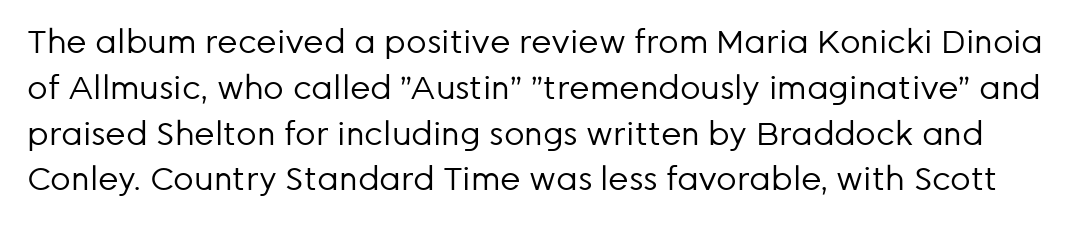
{"serif": "no", "italic": "no", "bold": "no", "weight": "regular", "width": "normal", "stroke_contrast": "low", "x_height": "medium", "monospaced": "no", "underline": "no", "line_spacing": "normal", "line_spacing_ratio": 1.43, "letter_spacing": "normal", "letter_spacing_em": 0.0, "glyph_px": 32}
